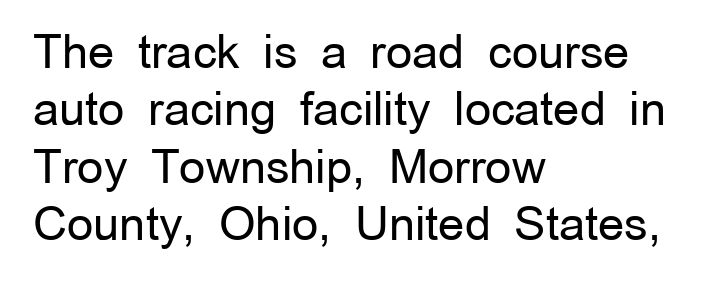
Q: Is the text bold? A: No.
Q: Is the text italic (slanted)? A: No, it is upright.
Q: Is the typeface a serif or a sans-serif typeface? A: Sans-serif.
Q: Is the text underlined? A: No.
Q: How is the paragraph aligned? A: Left-aligned.
Q: Is the spacing between letters normal or unusually wide? A: Normal.
Q: Is the spacing between lines tight, normal or loose? A: Normal.
Q: Width (condensed, normal, or wide)? A: Normal.
Q: Stroke contrast? A: Low.
Q: x-height? A: Medium.
Q: Monospaced? A: No.
